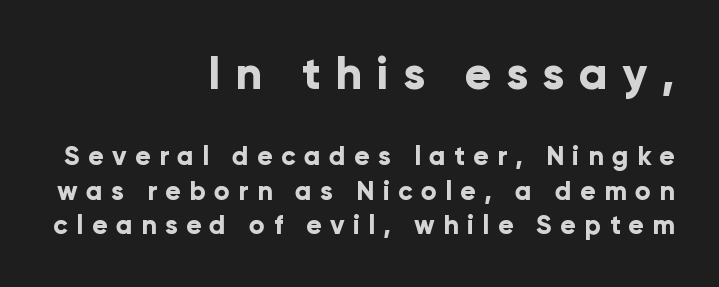
{"serif": "no", "italic": "no", "bold": "yes", "weight": "bold", "width": "normal", "stroke_contrast": "low", "x_height": "medium", "monospaced": "no", "underline": "no", "align": "right", "line_spacing": "normal", "line_spacing_ratio": 1.32, "letter_spacing": "wide", "letter_spacing_em": 0.32, "larger_block": "first", "size_ratio": 1.73, "glyph_px": 45}
